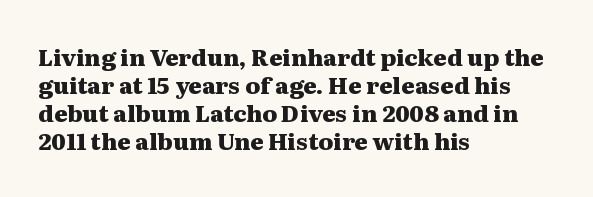
Q: Is the text bold? A: Yes.
Q: Is the text italic (slanted)? A: No, it is upright.
Q: Is the text underlined? A: No.
Q: How is the paragraph aligned? A: Left-aligned.
Q: Is the spacing between letters normal or unusually wide? A: Normal.
